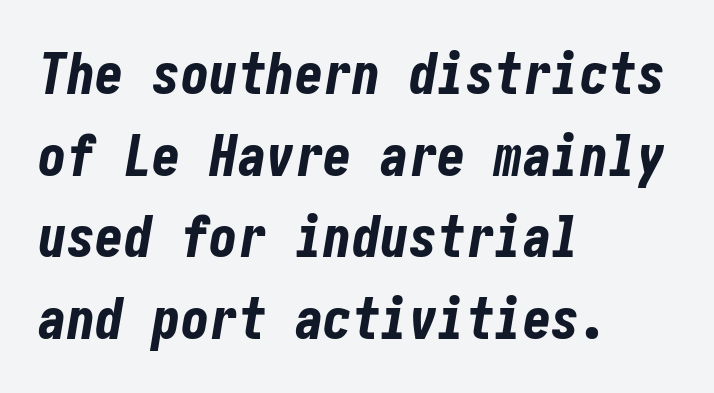
Q: Is the text bold? A: Yes.
Q: Is the text italic (slanted)? A: Yes, it leans right by about 10 degrees.
Q: Is the text underlined? A: No.
Q: How is the paragraph aligned? A: Left-aligned.
Q: Is the spacing between letters normal or unusually wide? A: Normal.
Q: Is the spacing between lines tight, normal or loose? A: Normal.
Q: Width (condensed, normal, or wide)? A: Condensed.
Q: Stroke contrast? A: Low.
Q: x-height? A: Medium.
